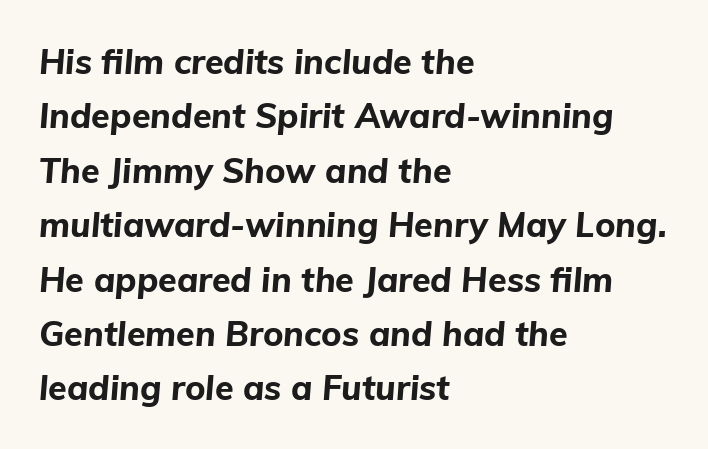
These lines sit exactly where default settings would place them. The rendering uses a bold face; every stroke is thick and dark. Looks like regular typesetting: each glyph gets only the width it needs. Each line starts at the same left margin while the right side varies. The letters are slanted; this is an italic face. The zone under the glyphs is completely vacant.
